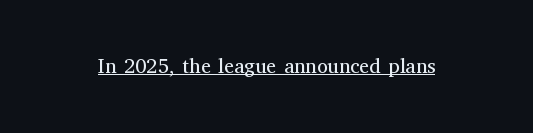
The image shows 20 px text type, upright; set normal letter spacing, underlined.
